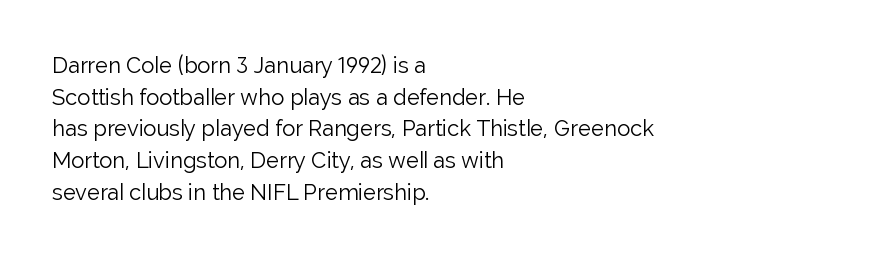
Ordinary non-slanted type is in use. Whoever set this chose a conventional vertical rhythm. Nothing unusual about the tracking: characters are spaced as the font intends. Every row of glyphs begins at an identical x-position on the left.
